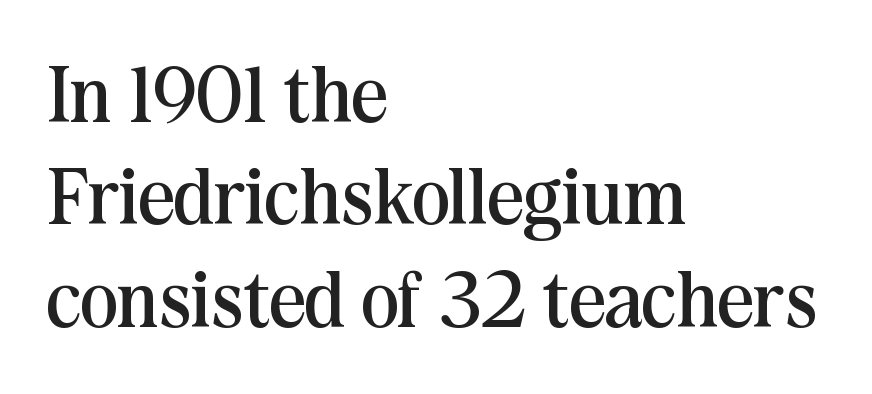
Compared with typical paragraphs, the rows here are spaced about the same. The typeface chosen for these lines features serifs. Horizontally, the lines are justified to the leading edge only. This is roman type, the default non-slanted kind. Descender tails drop into unmarked territory. These lines keep a tight, regular rhythm from letter to letter.
